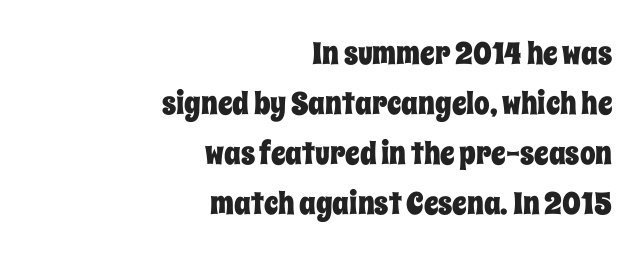
Check the space under the baseline: it is left empty. Words appear dense and cohesive because spacing is normal. These lines sit exactly where default settings would place them. Looks like regular typesetting: each glyph gets only the width it needs. Italic? Not at all — the glyphs are vertical. Visually the block forms a straight wall on the right and a jagged coastline on the left.
